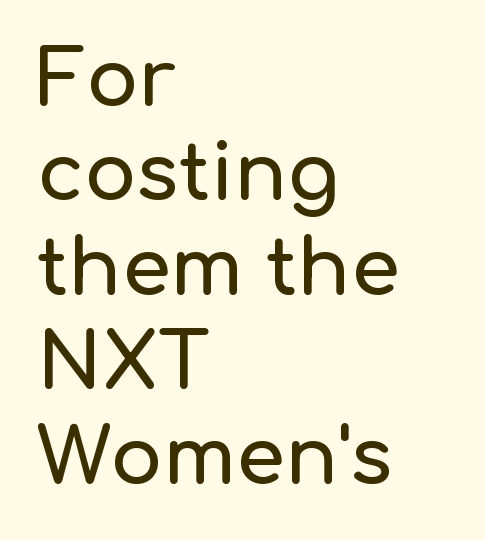
{"serif": "no", "italic": "no", "width": "normal", "stroke_contrast": "low", "x_height": "medium", "monospaced": "no", "underline": "no", "align": "left", "line_spacing_ratio": 1.21, "letter_spacing": "normal", "letter_spacing_em": 0.0, "glyph_px": 78}
